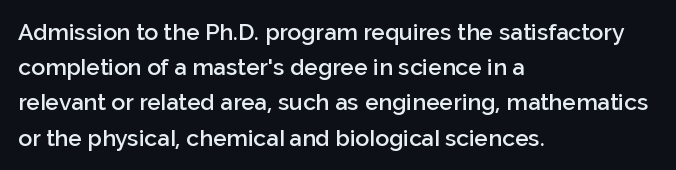
Q: Is the text bold? A: Semi-bold.
Q: Is the text italic (slanted)? A: No, it is upright.
Q: Is the text underlined? A: No.
Q: How is the paragraph aligned? A: Left-aligned.
Q: Is the spacing between letters normal or unusually wide? A: Normal.
Q: Is the spacing between lines tight, normal or loose? A: Normal.
